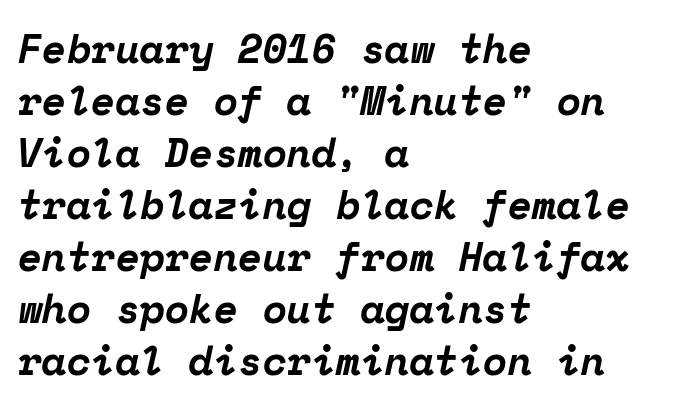
{"serif": "yes", "italic": "yes", "lean": "right", "slant_degrees": 12, "bold": "yes", "weight": "bold", "width": "normal", "stroke_contrast": "low", "x_height": "medium", "monospaced": "yes", "underline": "no", "align": "left", "line_spacing": "normal", "line_spacing_ratio": 1.3, "letter_spacing": "normal", "letter_spacing_em": 0.0, "glyph_px": 40}
